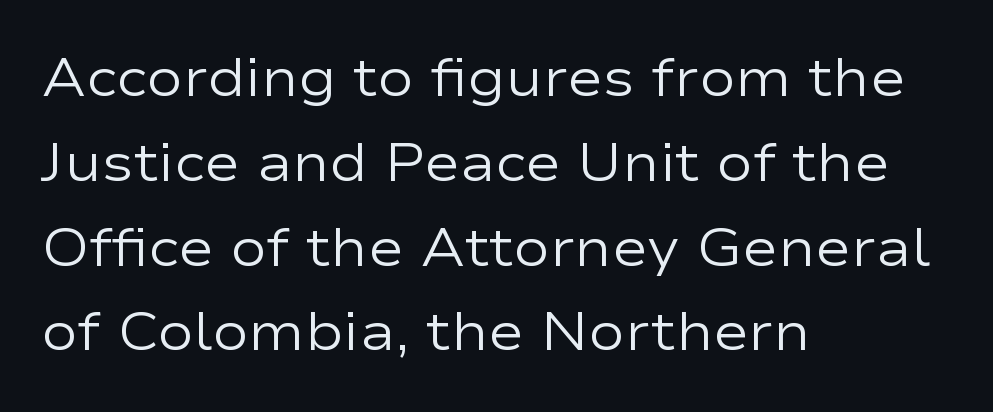
{"serif": "no", "italic": "no", "bold": "no", "weight": "regular", "width": "wide", "stroke_contrast": "low", "x_height": "medium", "monospaced": "no", "underline": "no", "align": "left", "line_spacing": "normal", "line_spacing_ratio": 1.57, "letter_spacing": "normal", "letter_spacing_em": 0.0, "glyph_px": 54}
